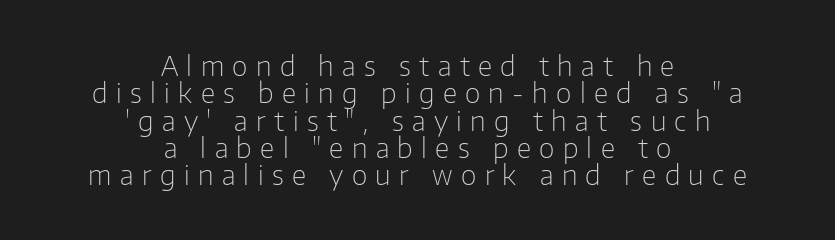
Substantial extra tracking has been applied to these lines. Where is the straight margin? There isn't one; the lines are centered. Underlining? Definitely not there. These lines were composed using upright roman letters. The weight tops out at a normal text grade. Tightly led — the rows are bunched.
